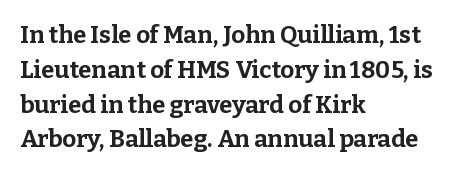
The image shows 24 px bold type, upright; set left-aligned, normal line spacing (1.45x), normal letter spacing, not underlined.
